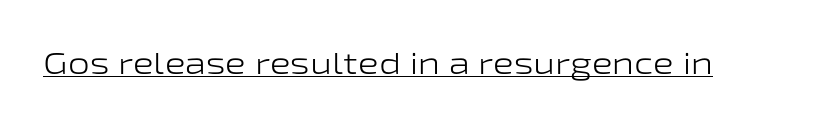
The image shows 31 px light, wide sans-serif type, upright; set normal letter spacing, underlined; low stroke contrast and a medium x-height.
